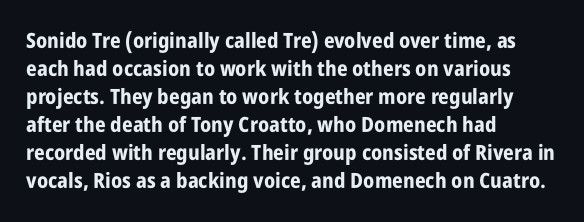
The image shows 21 px bold type, upright; set left-aligned, normal line spacing (1.33x), normal letter spacing, not underlined.
